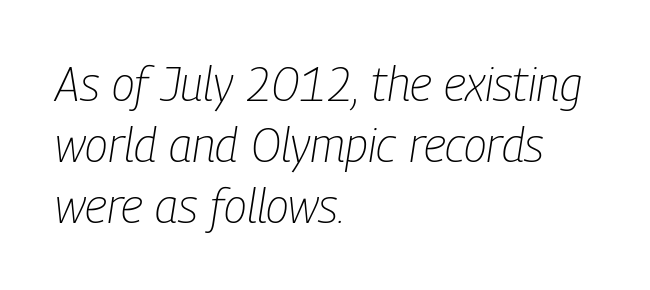
Q: Is the text bold? A: No.
Q: Is the text italic (slanted)? A: Yes, it leans right by about 9 degrees.
Q: Is the text underlined? A: No.
Q: How is the paragraph aligned? A: Left-aligned.
Q: Is the spacing between letters normal or unusually wide? A: Normal.
Q: Is the spacing between lines tight, normal or loose? A: Normal.
Q: Width (condensed, normal, or wide)? A: Condensed.
Q: Stroke contrast? A: Low.
Q: x-height? A: Medium.
Q: Monospaced? A: No.
